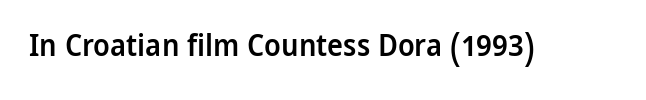
Q: Is the text bold? A: Semi-bold.
Q: Is the text italic (slanted)? A: No, it is upright.
Q: Is the typeface a serif or a sans-serif typeface? A: Sans-serif.
Q: Is the text underlined? A: No.
Q: Is the spacing between letters normal or unusually wide? A: Normal.
Q: Width (condensed, normal, or wide)? A: Normal.
Q: Stroke contrast? A: Low.
Q: x-height? A: Medium.
Q: Monospaced? A: No.
